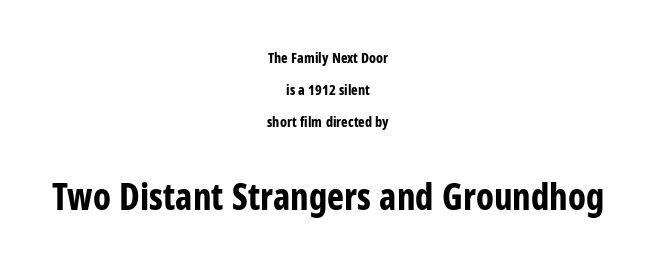
The image shows 36 px bold, condensed sans-serif type, upright; set centered, loose line spacing (2.29x), normal letter spacing, not underlined; the second (bottom) block is 2.57x larger; low stroke contrast and a large x-height.
